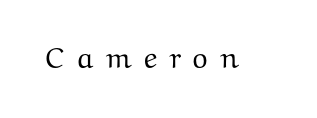
The image shows 29 px wide serif type, upright; set unusually wide letter spacing (+0.39 em), not underlined; medium stroke contrast and a medium x-height.
